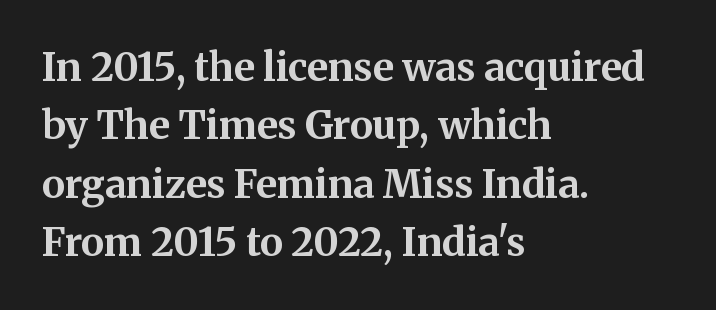
The image shows 39 px bold serif type, upright; set left-aligned, normal line spacing (1.5x), normal letter spacing, not underlined; medium stroke contrast and a medium x-height.
